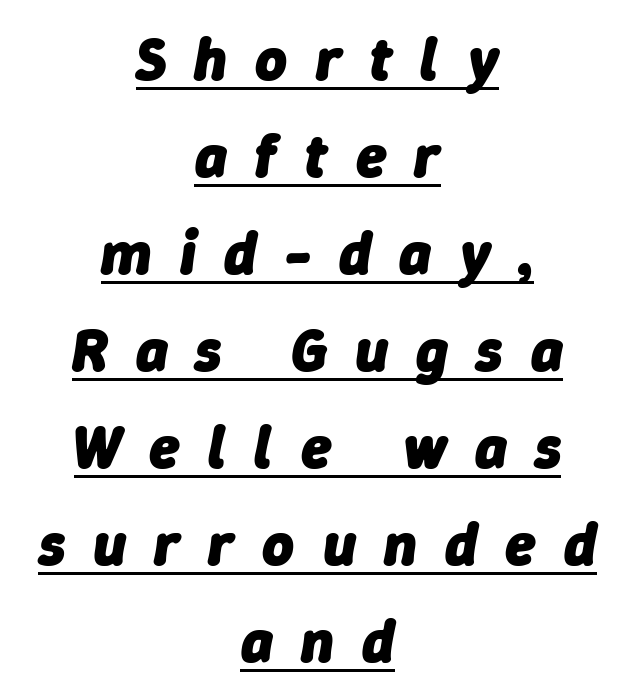
The image shows 61 px heavy type, italic (leaning right); set centered, normal line spacing (1.59x), unusually wide letter spacing (+0.46 em), underlined; low stroke contrast and a medium x-height.
